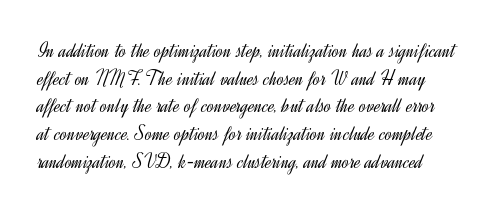
The image shows 21 px text type; set normal line spacing (1.32x), normal letter spacing, not underlined.
